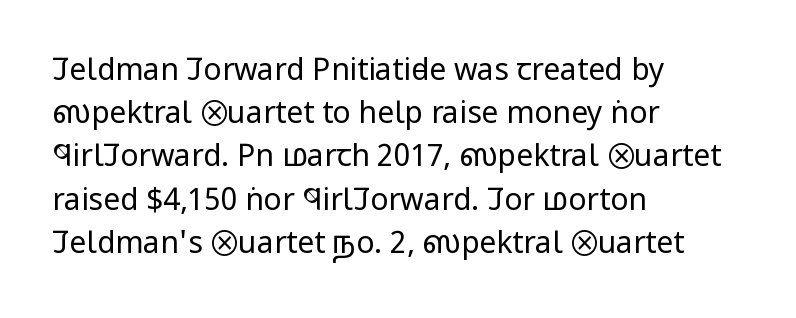
Q: Is the text bold? A: No.
Q: Is the text italic (slanted)? A: No, it is upright.
Q: Is the typeface a serif or a sans-serif typeface? A: Sans-serif.
Q: Is the text underlined? A: No.
Q: How is the paragraph aligned? A: Left-aligned.
Q: Is the spacing between letters normal or unusually wide? A: Normal.
Q: Is the spacing between lines tight, normal or loose? A: Normal.
Q: Width (condensed, normal, or wide)? A: Condensed.
Q: Stroke contrast? A: Low.
Q: x-height? A: Large.
Q: Monospaced? A: No.
